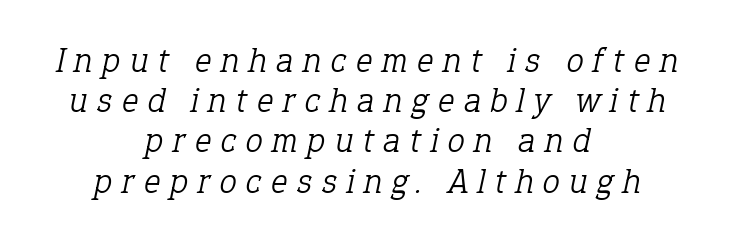
The image shows 35 px light serif type, italic (leaning right); set centered, tight line spacing (1.15x), unusually wide letter spacing (+0.27 em), not underlined; low stroke contrast and a medium x-height.
